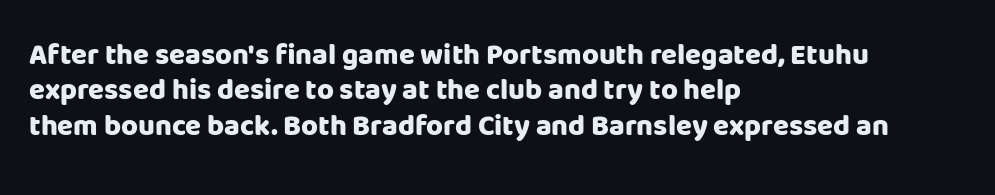
{"serif": "no", "italic": "no", "bold": "yes", "weight": "heavy", "width": "normal", "stroke_contrast": "low", "x_height": "large", "monospaced": "no", "underline": "no", "align": "left", "line_spacing_ratio": 1.22, "letter_spacing": "normal", "letter_spacing_em": 0.0, "glyph_px": 29}
